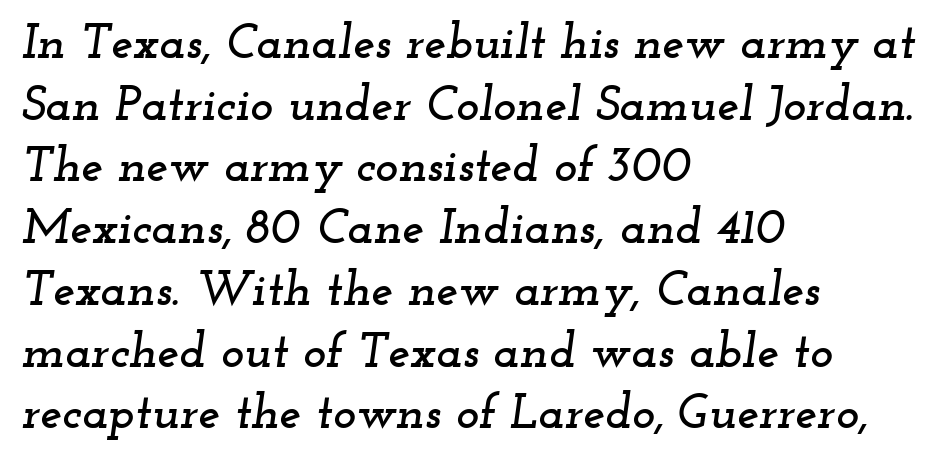
{"serif": "yes", "italic": "yes", "lean": "right", "slant_degrees": 12, "width": "wide", "stroke_contrast": "low", "x_height": "small", "monospaced": "no", "underline": "no", "align": "left", "line_spacing": "normal", "line_spacing_ratio": 1.26, "letter_spacing": "normal", "letter_spacing_em": 0.0, "glyph_px": 49}
